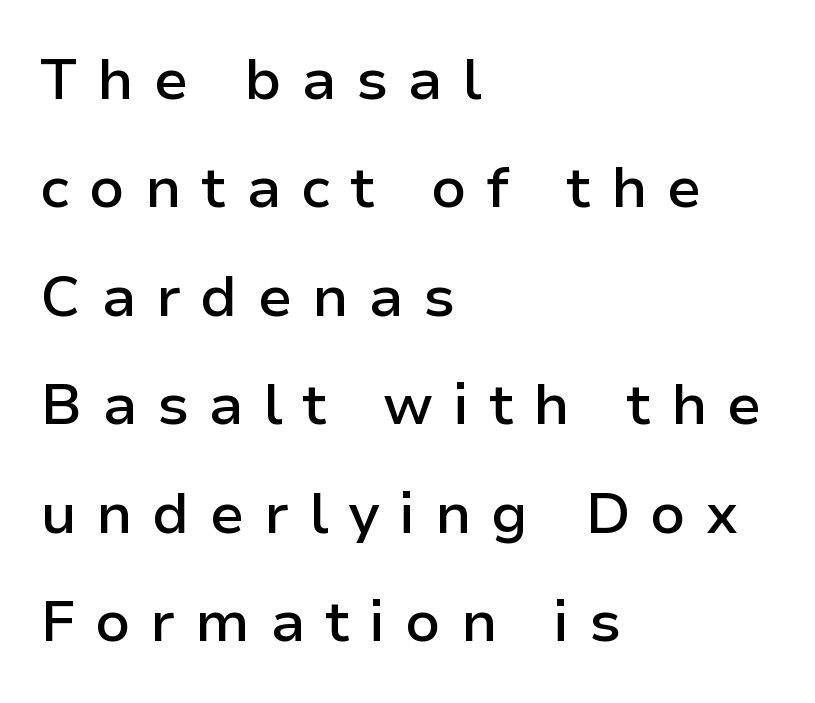
The image shows 58 px semibold sans-serif type, upright; set left-aligned, line spacing 1.87x, unusually wide letter spacing (+0.34 em), not underlined; low stroke contrast and a medium x-height.
